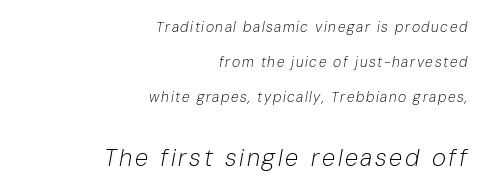
If you squint, the bottom block still reads clearly — it's the larger of the two. Letters rest on an invisible, unmarked baseline. Casual observation: everything's shoved over to the right. The cut favours lightness, reaching ordinary text weight at its darkest. Rendered with sloped, italic letterforms.
